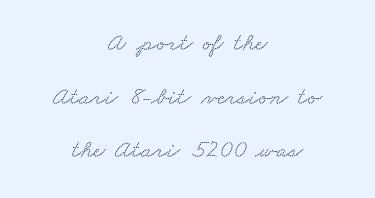
The rendering uses a large line-height, opening up the rows. Is the letter spacing exaggerated? No — it looks like the ordinary default. Teacher's note: observe the equal gaps on both sides — that is centered alignment. Lines of text with bare space underneath.
